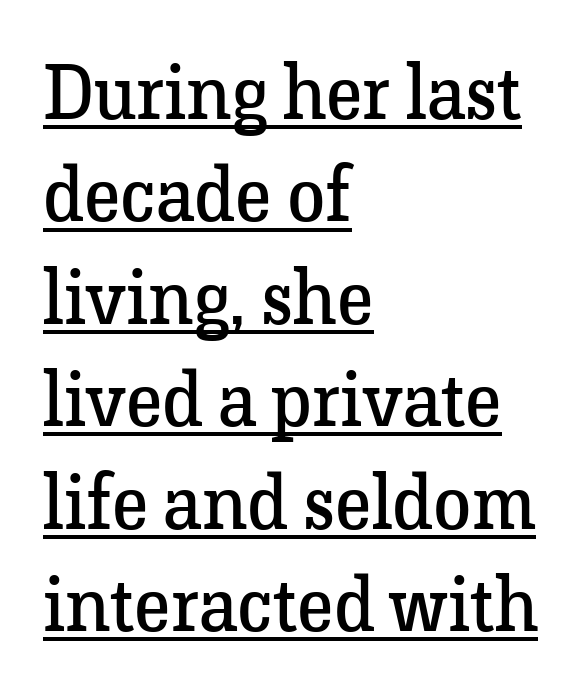
The image shows 77 px regular-weight serif type, upright; set left-aligned, normal line spacing (1.33x), normal letter spacing, underlined; low stroke contrast and a medium x-height.
